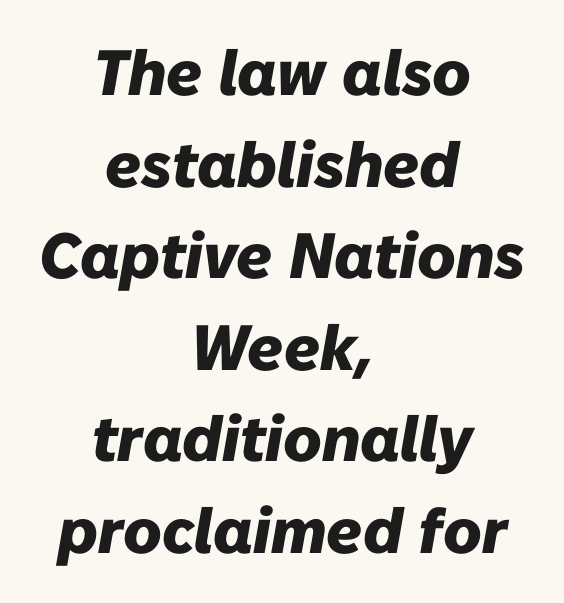
Between one letter and the next there's only the usual sliver of space. Varying glyph widths throughout — classic text-font behaviour. Stroke thickness is high; the sample reads as a true bold. A student would call this center alignment; a typographer would say set centered. The specimen omits any rule beneath the text block's lines.
